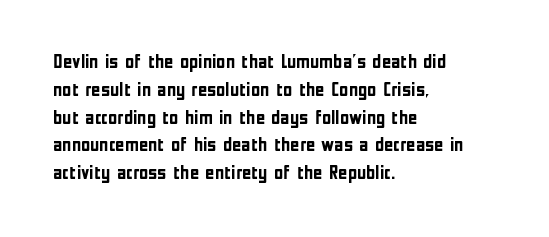
{"italic": "no", "bold": "yes", "underline": "no", "align": "left", "line_spacing": "normal", "line_spacing_ratio": 1.39, "letter_spacing": "normal", "letter_spacing_em": 0.0, "glyph_px": 20}
